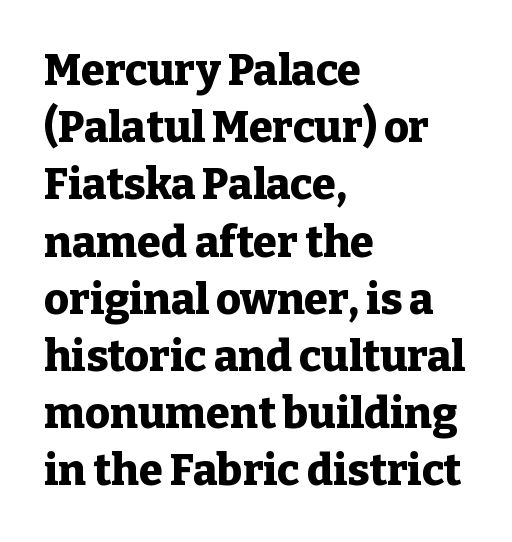
The rendering uses a moderate line-height, typical for paragraphs. Observe the ordinary spacing: letters are neighbours, not strangers. Unmarked baselines from the first word to the last. If you drew a line through each stem, it would be perfectly vertical.
